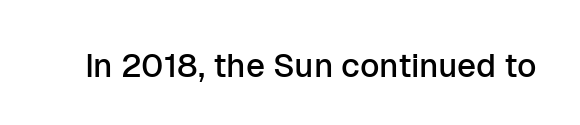
{"serif": "no", "italic": "no", "width": "normal", "stroke_contrast": "low", "x_height": "medium", "monospaced": "no", "underline": "no", "letter_spacing": "normal", "letter_spacing_em": 0.0, "glyph_px": 33}
